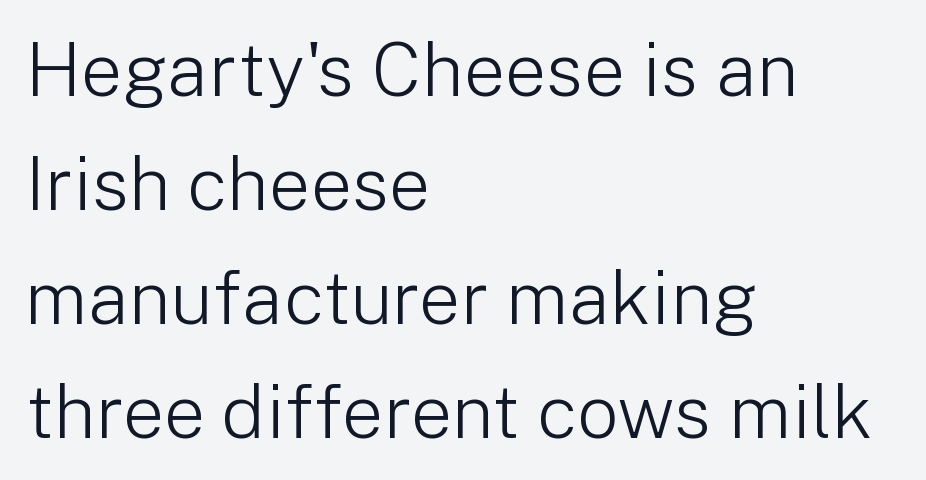
{"serif": "no", "italic": "no", "bold": "no", "weight": "light", "width": "normal", "stroke_contrast": "low", "x_height": "medium", "monospaced": "no", "underline": "no", "align": "left", "line_spacing": "normal", "line_spacing_ratio": 1.54, "letter_spacing": "normal", "letter_spacing_em": 0.0, "glyph_px": 74}
